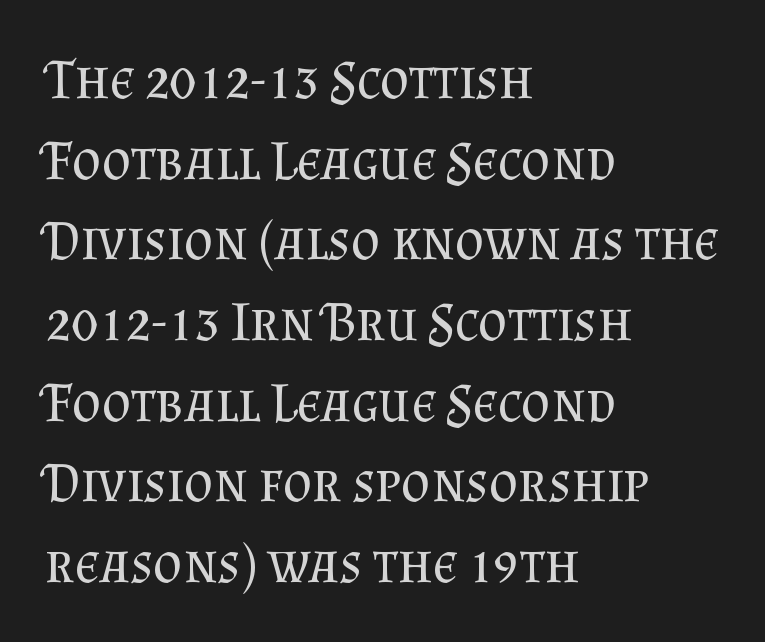
Q: Is the text bold? A: No.
Q: Is the text italic (slanted)? A: No, it is upright.
Q: Is the typeface a serif or a sans-serif typeface? A: Serif.
Q: Is the text underlined? A: No.
Q: How is the paragraph aligned? A: Left-aligned.
Q: Is the spacing between letters normal or unusually wide? A: Normal.
Q: Is the spacing between lines tight, normal or loose? A: Normal.
Q: Width (condensed, normal, or wide)? A: Normal.
Q: Stroke contrast? A: Medium.
Q: x-height? A: Small.
Q: Monospaced? A: No.
